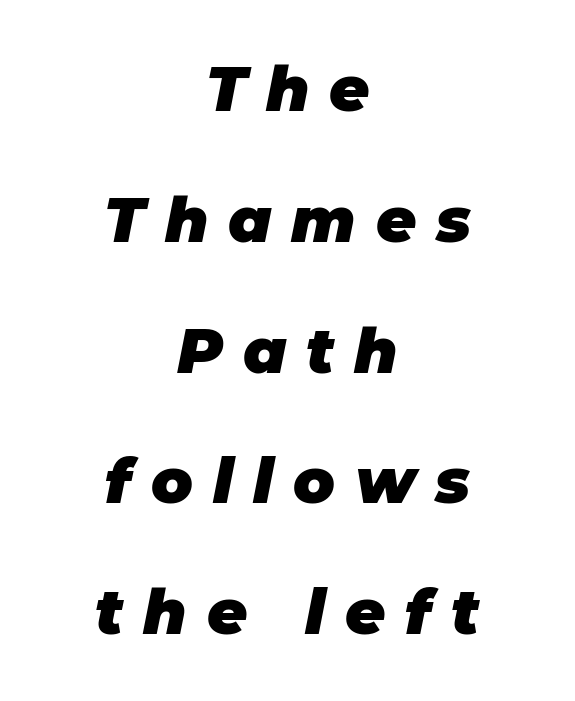
The image shows 62 px heavy type, italic (leaning right); set centered, loose line spacing (2.11x), unusually wide letter spacing (+0.32 em), not underlined; low stroke contrast and a large x-height.
